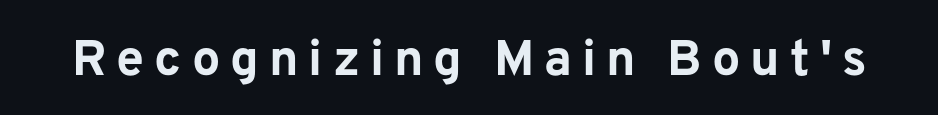
Q: Is the text bold? A: Yes.
Q: Is the text italic (slanted)? A: No, it is upright.
Q: Is the typeface a serif or a sans-serif typeface? A: Sans-serif.
Q: Is the text underlined? A: No.
Q: Is the spacing between letters normal or unusually wide? A: Unusually wide.
Q: Width (condensed, normal, or wide)? A: Normal.
Q: Stroke contrast? A: Low.
Q: x-height? A: Medium.
Q: Monospaced? A: No.
